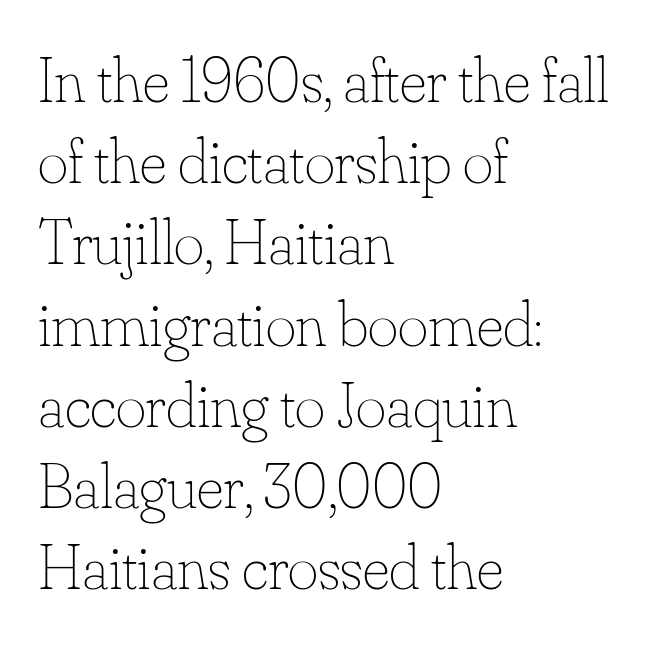
{"italic": "no", "bold": "no", "weight": "thin", "width": "normal", "stroke_contrast": "low", "x_height": "small", "monospaced": "no", "underline": "no", "align": "left", "line_spacing": "normal", "line_spacing_ratio": 1.25, "letter_spacing": "normal", "letter_spacing_em": 0.0, "glyph_px": 65}
